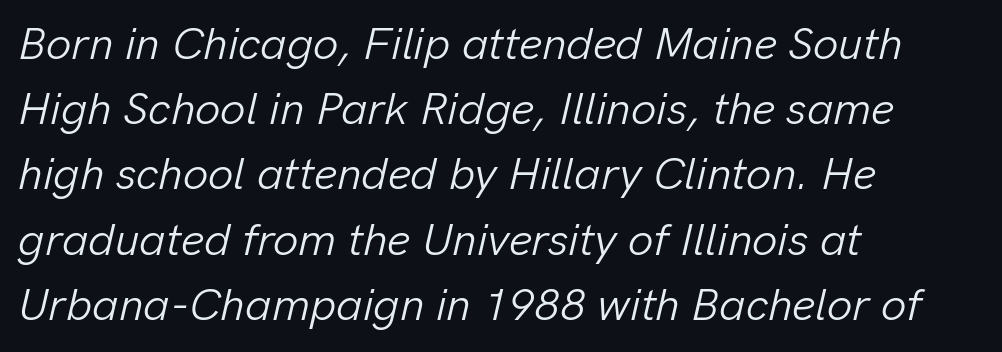
{"italic": "yes", "lean": "right", "slant_degrees": 13, "bold": "no", "weight": "light", "width": "normal", "stroke_contrast": "low", "x_height": "medium", "monospaced": "no", "underline": "no", "align": "left", "line_spacing": "normal", "line_spacing_ratio": 1.45, "letter_spacing": "normal", "letter_spacing_em": 0.0, "glyph_px": 45}
